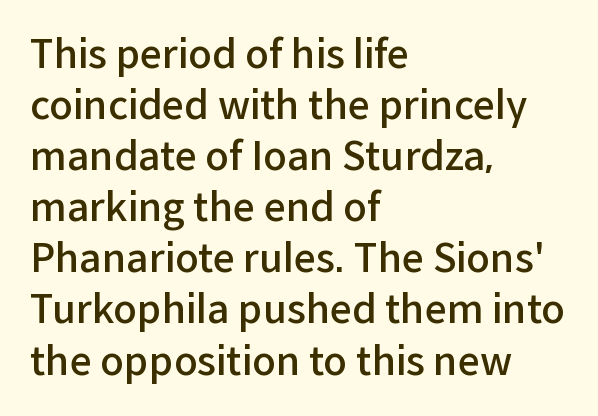
{"serif": "no", "italic": "no", "bold": "semi", "weight": "semibold", "width": "normal", "stroke_contrast": "low", "x_height": "medium", "monospaced": "no", "underline": "no", "align": "left", "line_spacing": "normal", "line_spacing_ratio": 1.31, "letter_spacing": "normal", "letter_spacing_em": 0.0, "glyph_px": 39}
